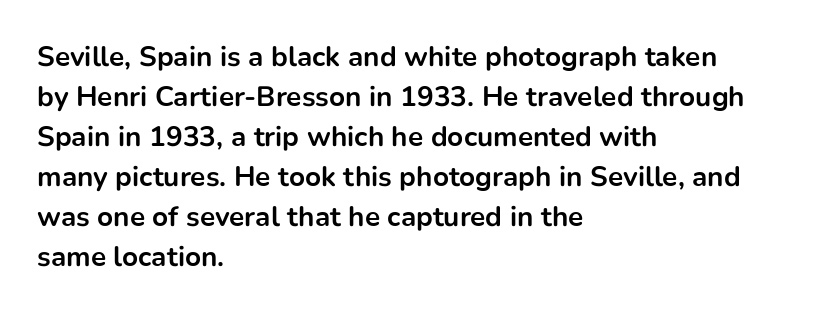
{"serif": "no", "italic": "no", "bold": "yes", "weight": "bold", "width": "normal", "stroke_contrast": "low", "x_height": "medium", "monospaced": "no", "underline": "no", "align": "left", "line_spacing": "normal", "line_spacing_ratio": 1.43, "letter_spacing": "normal", "letter_spacing_em": 0.0, "glyph_px": 28}
